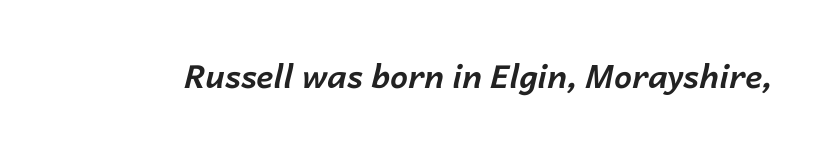
The face used here has a pronounced slope to its letters. Is this a fixed-width face? No — the glyphs have proportional, varying widths. Glyph-to-glyph distance matches everyday printed text. The strip under each line holds only bare page.
